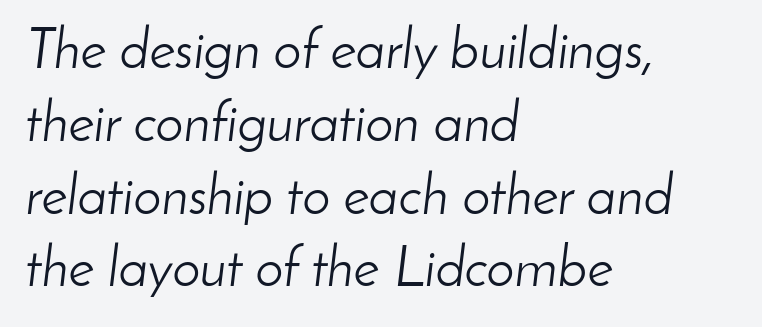
The image shows 56 px light type, italic (leaning right); set left-aligned, normal line spacing (1.3x), normal letter spacing, not underlined; low stroke contrast and a small x-height.
